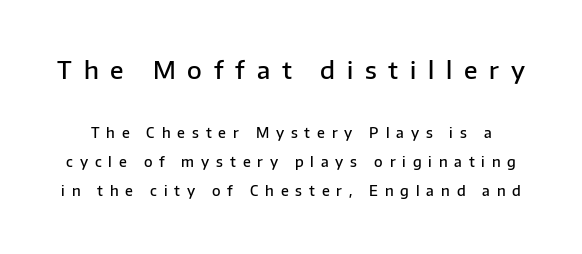
{"italic": "no", "bold": "semi", "underline": "no", "line_spacing": "loose", "line_spacing_ratio": 2.07, "letter_spacing": "wide", "letter_spacing_em": 0.49, "larger_block": "first", "size_ratio": 1.71, "glyph_px": 24}
